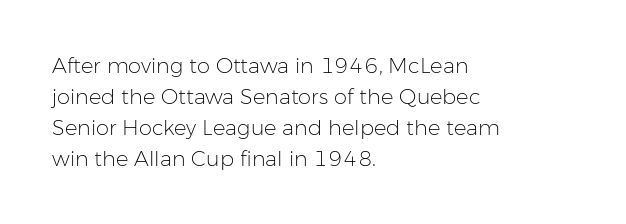
Q: Is the text bold? A: No.
Q: Is the text italic (slanted)? A: No, it is upright.
Q: Is the text underlined? A: No.
Q: How is the paragraph aligned? A: Left-aligned.
Q: Is the spacing between letters normal or unusually wide? A: Normal.
Q: Is the spacing between lines tight, normal or loose? A: Normal.
